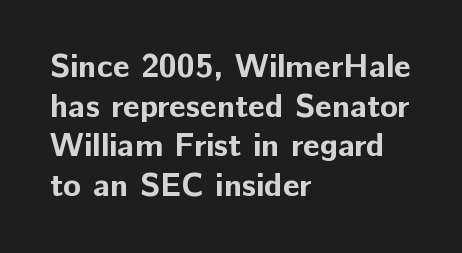
The image shows 33 px bold sans-serif type, upright; set left-aligned, line spacing 1.2x, normal letter spacing, not underlined; low stroke contrast and a medium x-height.
